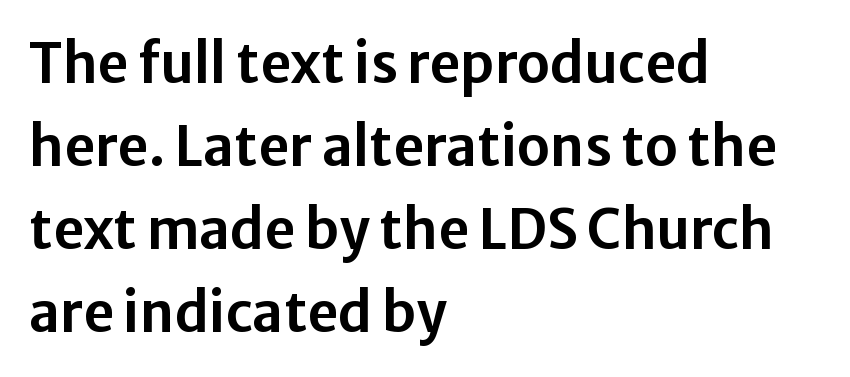
{"serif": "no", "italic": "no", "width": "normal", "stroke_contrast": "low", "x_height": "medium", "monospaced": "no", "underline": "no", "align": "left", "line_spacing": "normal", "line_spacing_ratio": 1.54, "letter_spacing": "normal", "letter_spacing_em": 0.0, "glyph_px": 54}
